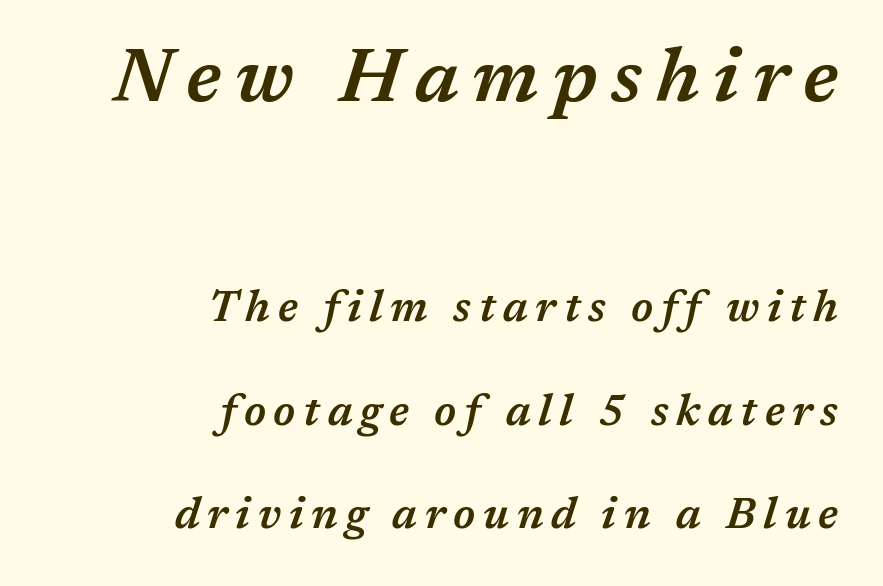
The image shows 76 px semibold type, italic (leaning right); set right-aligned, loose line spacing (2.41x), not underlined; the first (top) block is 1.77x larger; medium stroke contrast and a medium x-height.
